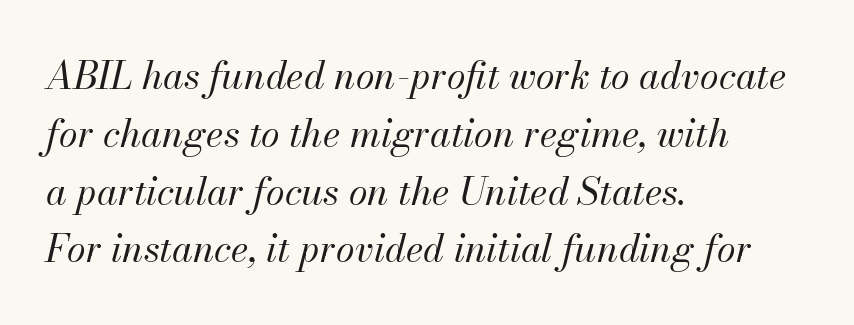
The paragraph has a hard left edge and a soft right edge. Honestly, there is no underline to notice here at all. A typesetter would call this proportional, since set widths differ per character. When letters slant like this, we call the style italic. Evenly set lines give the paragraph a standard silhouette.
